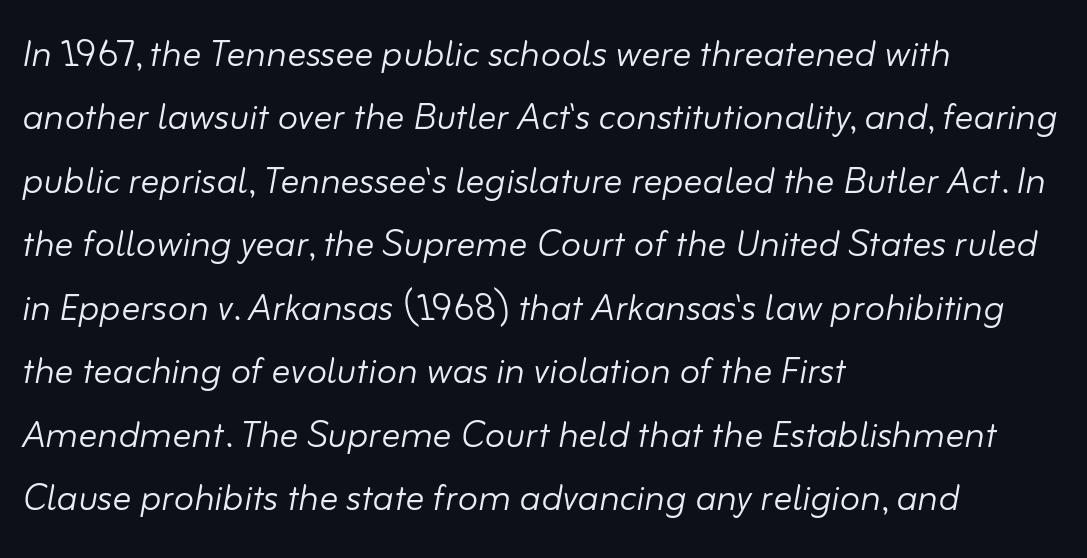
The image shows 47 px light type, italic (leaning right); set left-aligned, normal line spacing (1.35x), normal letter spacing, not underlined; low stroke contrast and a small x-height.
